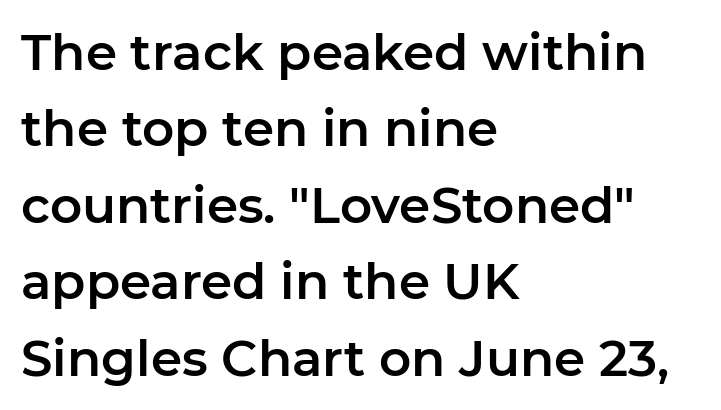
{"serif": "no", "italic": "no", "width": "normal", "stroke_contrast": "low", "x_height": "medium", "monospaced": "no", "underline": "no", "align": "left", "line_spacing": "normal", "line_spacing_ratio": 1.53, "letter_spacing": "normal", "letter_spacing_em": 0.0, "glyph_px": 50}
